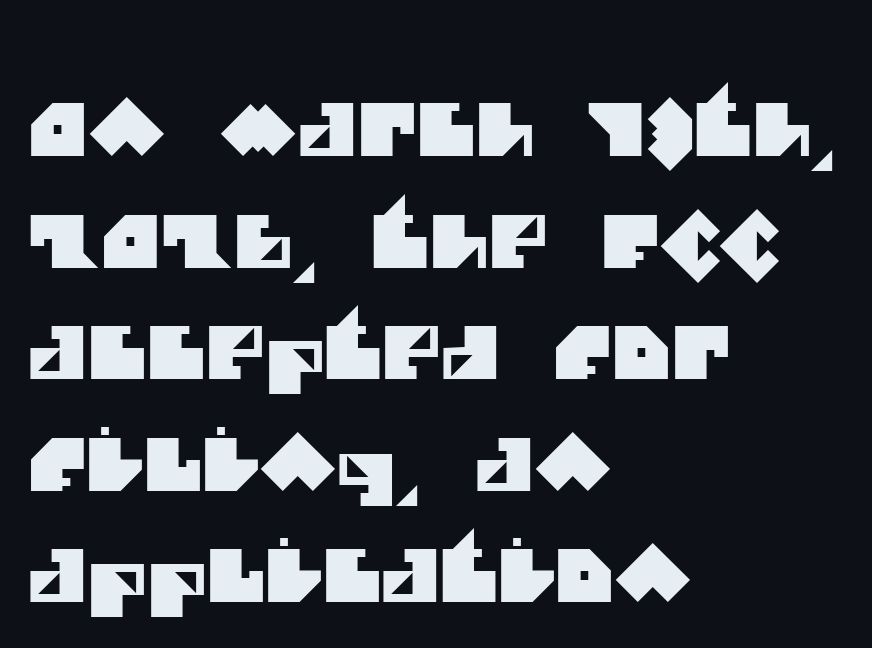
Q: Is the typeface a serif or a sans-serif typeface? A: Sans-serif.
Q: Is the text underlined? A: No.
Q: How is the paragraph aligned? A: Left-aligned.
Q: Is the spacing between letters normal or unusually wide? A: Normal.
Q: Is the spacing between lines tight, normal or loose? A: Normal.
Q: Width (condensed, normal, or wide)? A: Normal.
Q: Stroke contrast? A: Medium.
Q: x-height? A: Large.
Q: Monospaced? A: No.
